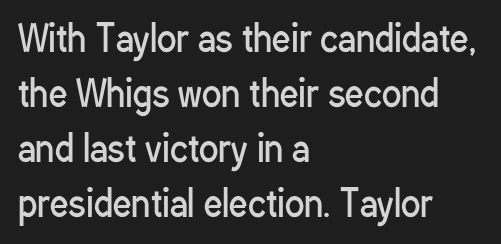
Glance below the letters and you will spot only blank space. A sans-serif font was chosen for this passage. These lines are rendered in a variable-pitch font. No extra tracking has been applied to these lines.
